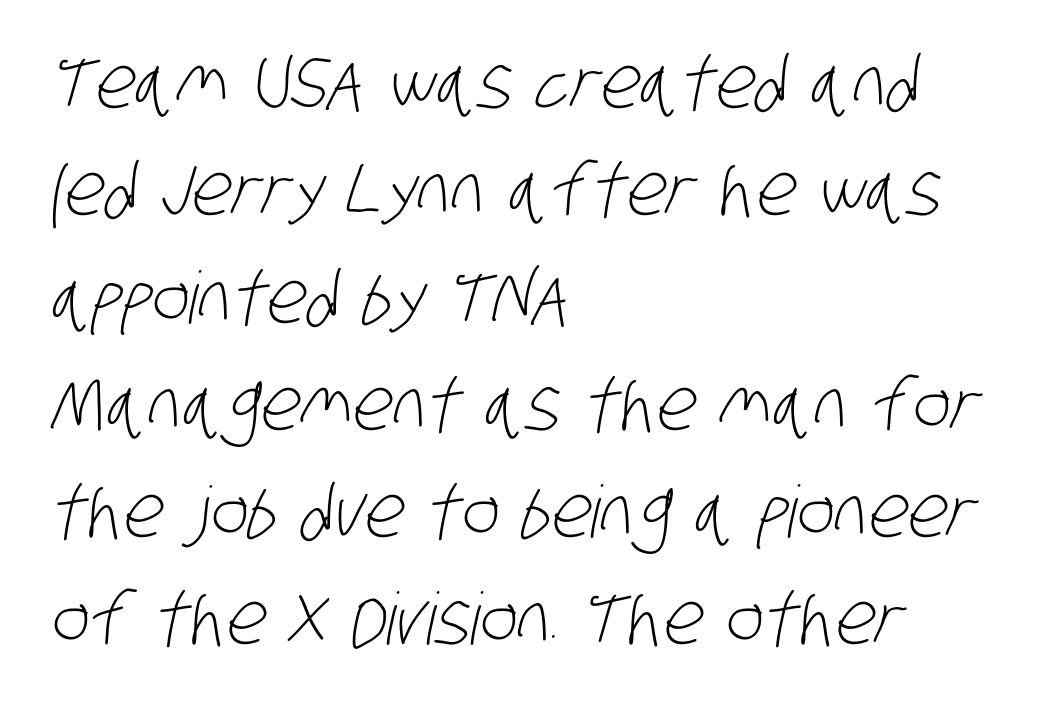
The image shows 72 px light, condensed sans-serif type; set left-aligned, normal line spacing (1.49x), normal letter spacing, not underlined; low stroke contrast and a large x-height.
